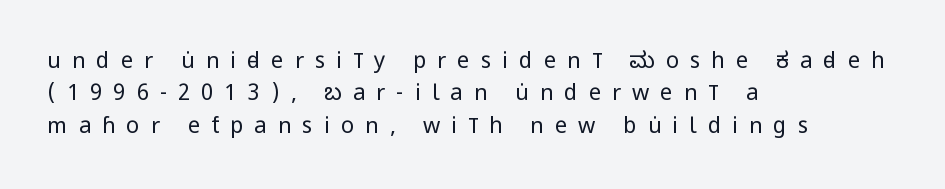
The image shows 22 px text type, upright; set left-aligned, normal line spacing (1.47x), unusually wide letter spacing (+0.5 em), not underlined.
